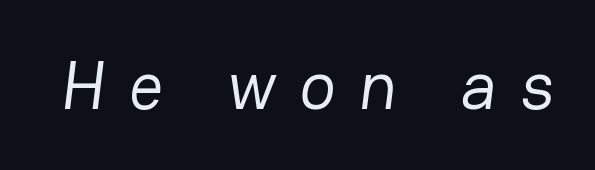
{"serif": "no", "bold": "no", "weight": "regular", "width": "normal", "stroke_contrast": "low", "x_height": "medium", "monospaced": "no", "underline": "no", "letter_spacing": "wide", "letter_spacing_em": 0.34, "glyph_px": 68}
